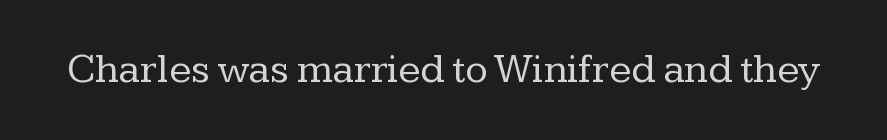
The letterforms sit shoulder to shoulder at normal distance. Here the designer chose a conventional face with non-uniform glyph widths. Unlike italic type, these characters show no tilt at all. Unlike a clean sans, this face finishes its strokes with serifs. Caption: face not bold, strokes unweighted. Underlining? Definitely not there.
